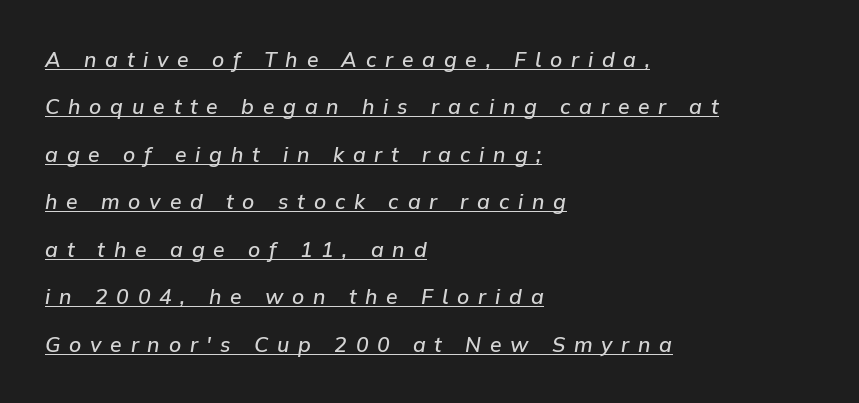
The image shows 21 px text type, italic (leaning right); set left-aligned, loose line spacing (2.26x), unusually wide letter spacing (+0.42 em), underlined.
